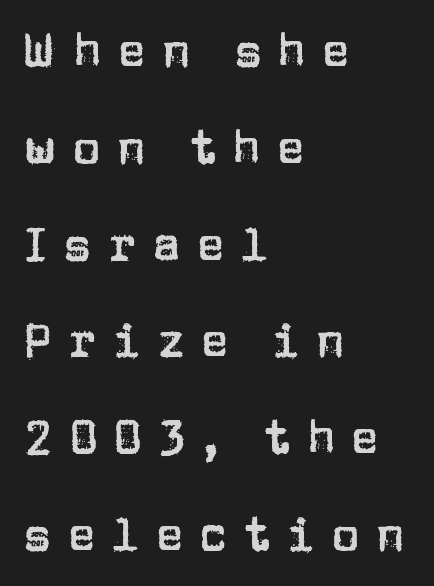
Q: Is the text italic (slanted)? A: No, it is upright.
Q: Is the typeface a serif or a sans-serif typeface? A: Sans-serif.
Q: Is the text underlined? A: No.
Q: How is the paragraph aligned? A: Left-aligned.
Q: Is the spacing between letters normal or unusually wide? A: Unusually wide.
Q: Is the spacing between lines tight, normal or loose? A: Loose.
Q: Width (condensed, normal, or wide)? A: Normal.
Q: Stroke contrast? A: Low.
Q: x-height? A: Large.
Q: Monospaced? A: No.
